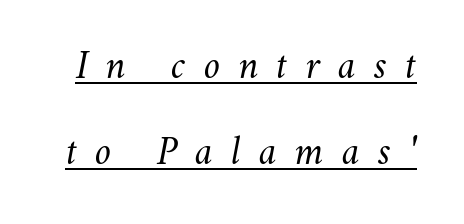
{"italic": "yes", "lean": "right", "slant_degrees": 11, "bold": "no", "weight": "light", "width": "normal", "stroke_contrast": "medium", "x_height": "small", "monospaced": "no", "underline": "yes", "line_spacing": "loose", "line_spacing_ratio": 2.09, "letter_spacing": "wide", "letter_spacing_em": 0.44, "glyph_px": 41}
